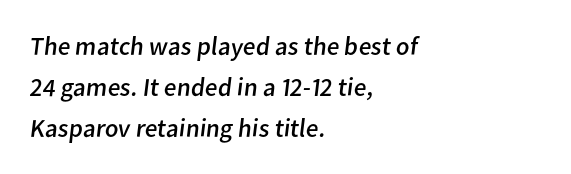
Q: Is the text bold? A: No.
Q: Is the text underlined? A: No.
Q: How is the paragraph aligned? A: Left-aligned.
Q: Is the spacing between letters normal or unusually wide? A: Normal.
Q: Is the spacing between lines tight, normal or loose? A: Normal.
